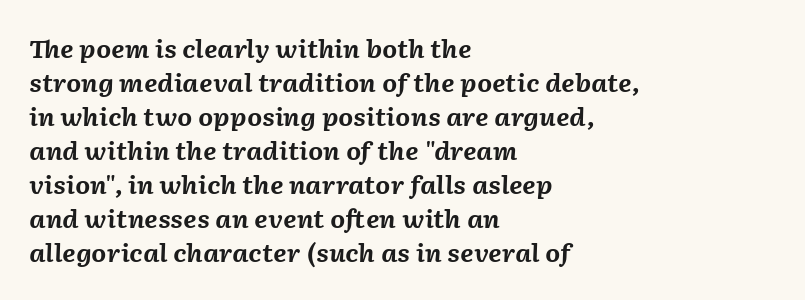
{"italic": "yes", "lean": "right", "slant_degrees": 2, "bold": "yes", "underline": "no", "align": "left", "line_spacing": "normal", "line_spacing_ratio": 1.42, "letter_spacing": "normal", "letter_spacing_em": 0.0, "glyph_px": 24}
